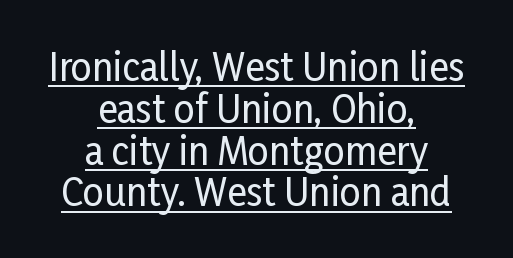
The image shows 37 px condensed sans-serif type, upright; set centered, tight line spacing (1.13x), normal letter spacing, underlined; low stroke contrast and a medium x-height.
